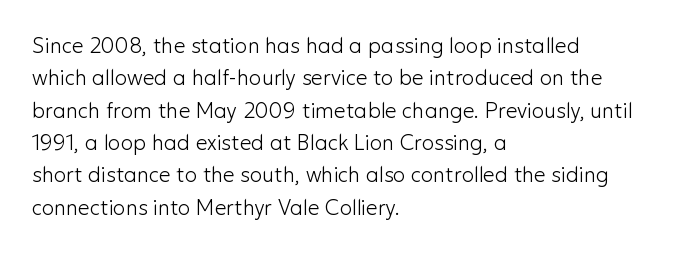
Words float on clear page, feet unadorned. Letters have the restrained weight of plain body copy at most. Horizontal alignment here is leftward, the default for most running prose. Whoever set this chose a conventional vertical rhythm. This sample uses an upright cut, with every glyph sitting square on the baseline.
